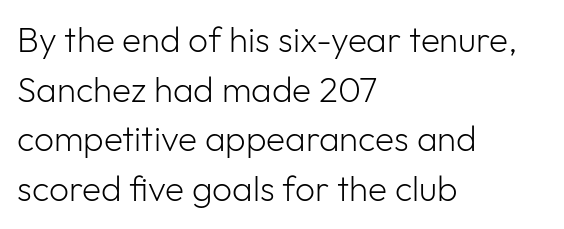
{"serif": "no", "italic": "no", "bold": "no", "weight": "light", "width": "normal", "stroke_contrast": "low", "x_height": "medium", "monospaced": "no", "underline": "no", "align": "left", "line_spacing": "normal", "line_spacing_ratio": 1.42, "letter_spacing": "normal", "letter_spacing_em": 0.0, "glyph_px": 35}
